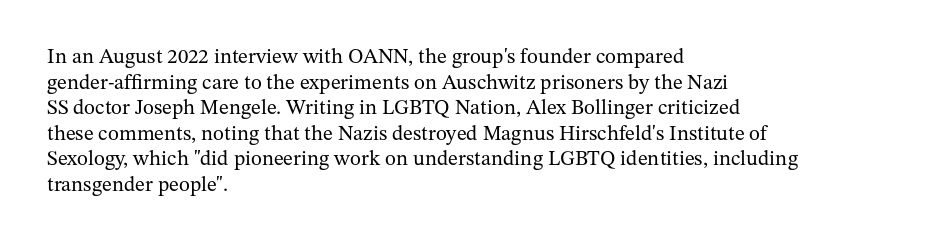
{"italic": "no", "bold": "no", "underline": "no", "align": "left", "line_spacing_ratio": 1.22, "letter_spacing": "normal", "letter_spacing_em": 0.0, "glyph_px": 21}
